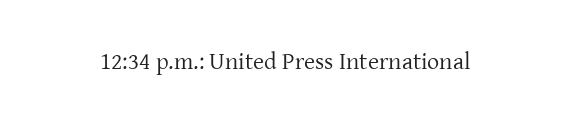
The image shows 24 px text type, upright; set normal letter spacing, not underlined.
